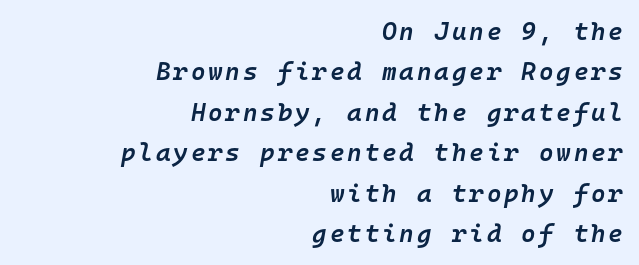
Each new line begins a customary step beneath the previous one. Reading down the block, your eye finds every line finishing at a fixed right position. Slanted lettering throughout. I'd describe the lettering as semibold — firm but not a full bold. Any mark beneath the type? The region is blank.
